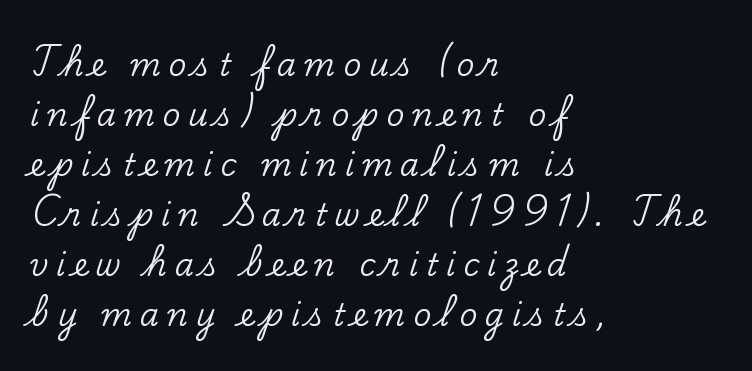
{"serif": "yes", "width": "normal", "stroke_contrast": "low", "x_height": "small", "monospaced": "no", "underline": "no", "align": "left", "line_spacing": "normal", "line_spacing_ratio": 1.61, "letter_spacing": "wide", "letter_spacing_em": 0.25, "glyph_px": 31}
